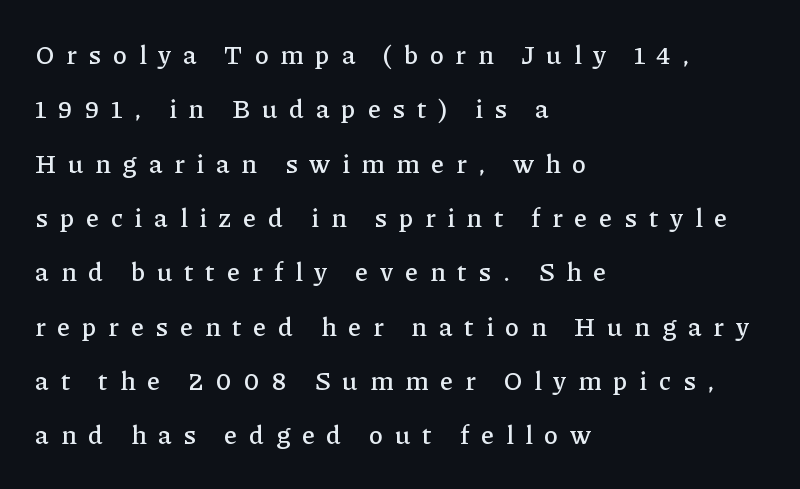
{"italic": "no", "underline": "no", "align": "left", "line_spacing": "loose", "line_spacing_ratio": 2.09, "letter_spacing": "wide", "letter_spacing_em": 0.45, "glyph_px": 26}
